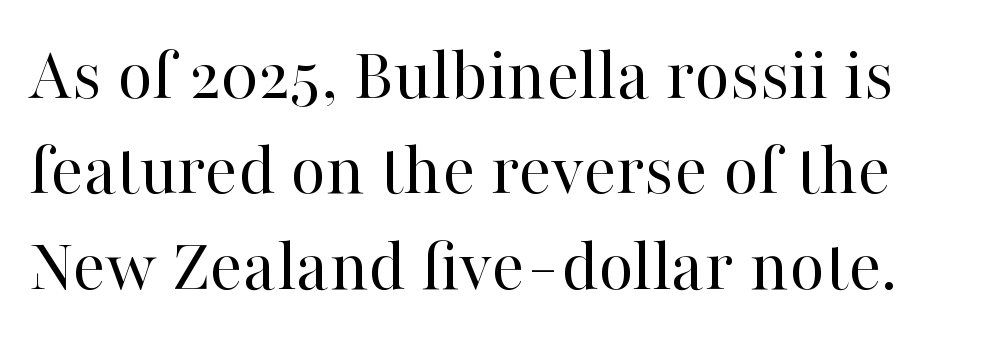
{"serif": "yes", "italic": "no", "bold": "no", "weight": "regular", "width": "normal", "stroke_contrast": "high", "x_height": "medium", "monospaced": "no", "underline": "no", "line_spacing_ratio": 1.24, "letter_spacing": "normal", "letter_spacing_em": 0.0, "glyph_px": 77}
